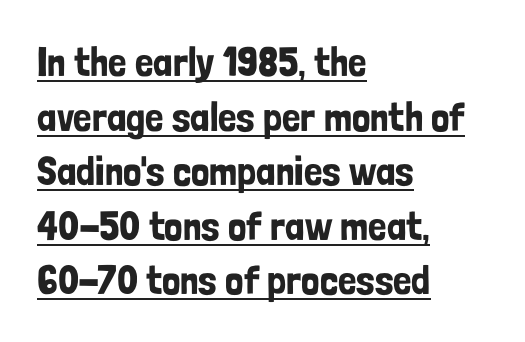
Q: Is the text italic (slanted)? A: No, it is upright.
Q: Is the typeface a serif or a sans-serif typeface? A: Sans-serif.
Q: Is the text underlined? A: Yes.
Q: How is the paragraph aligned? A: Left-aligned.
Q: Is the spacing between letters normal or unusually wide? A: Normal.
Q: Is the spacing between lines tight, normal or loose? A: Normal.
Q: Width (condensed, normal, or wide)? A: Condensed.
Q: Stroke contrast? A: Low.
Q: x-height? A: Medium.
Q: Monospaced? A: No.
